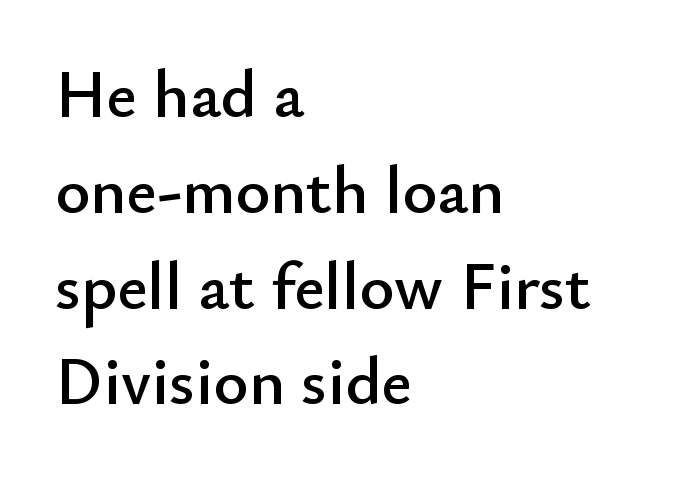
The image shows 67 px sans-serif type, upright; set left-aligned, normal line spacing (1.43x), normal letter spacing, not underlined; low stroke contrast and a small x-height.
